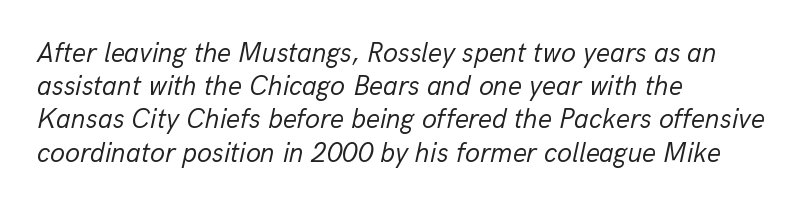
The image shows 27 px text type, italic (leaning right); set left-aligned, line spacing 1.23x, normal letter spacing, not underlined.
